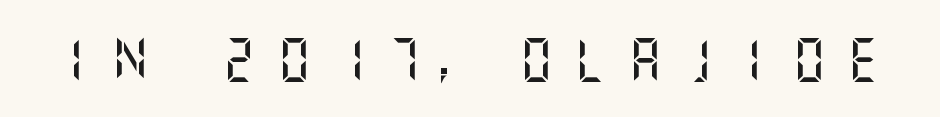
The image shows 44 px sans-serif type, upright; set unusually wide letter spacing (+0.44 em), not underlined; medium stroke contrast and a large x-height.
